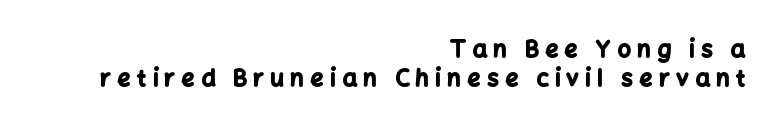
{"italic": "no", "bold": "yes", "underline": "no", "align": "right", "line_spacing": "normal", "line_spacing_ratio": 1.28, "letter_spacing": "wide", "letter_spacing_em": 0.28, "glyph_px": 23}
